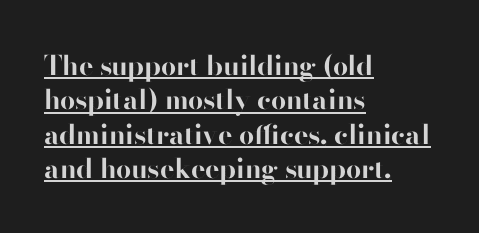
Q: Is the text bold? A: Yes.
Q: Is the text italic (slanted)? A: No, it is upright.
Q: Is the text underlined? A: Yes.
Q: How is the paragraph aligned? A: Left-aligned.
Q: Is the spacing between letters normal or unusually wide? A: Normal.
Q: Is the spacing between lines tight, normal or loose? A: Normal.
